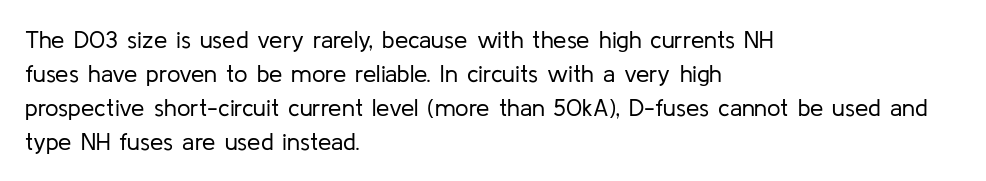
Just letters on the line, the space beneath them empty. The lines sit at an ordinary, default distance from one another. Reading down the block, your eye returns to a fixed left position each line. Think standard paragraph weight, or any step lighter than that.
